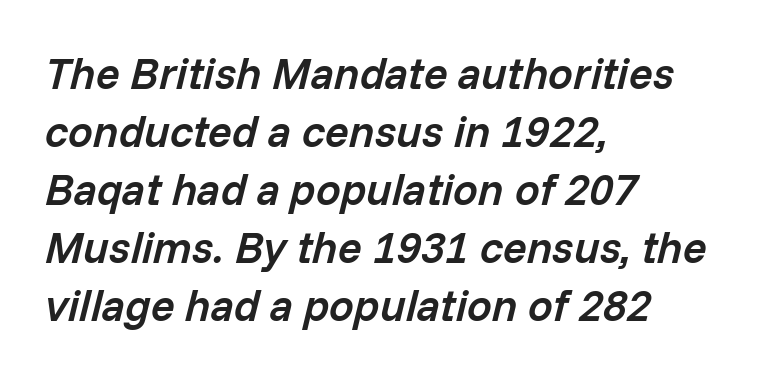
Whoever set this chose a conventional vertical rhythm. The area under the type is left untouched. The type is set solid horizontally, with unmodified tracking. The typography opts for an oblique posture over an upright one.
